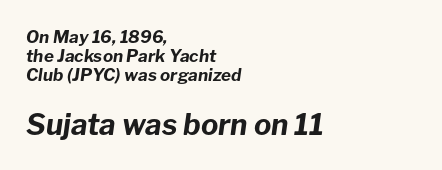
A typesetter would call this leading minimal, almost set solid. Just letters on the line, the space beneath them empty. A typesetter would call this zero additional tracking. Does the copy run flush right? No — it runs flush left.
